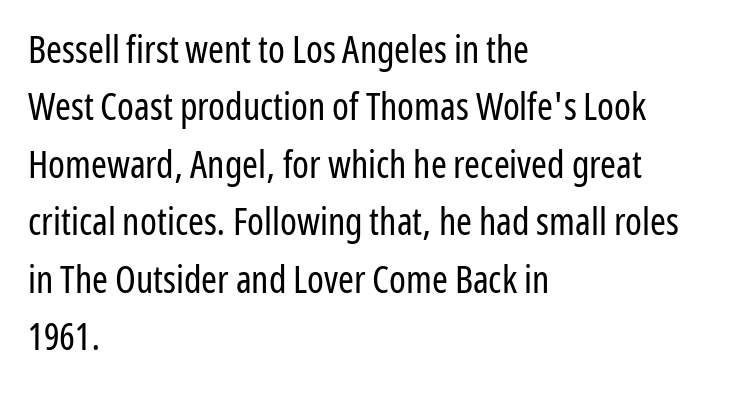
Q: Is the text bold? A: No.
Q: Is the text italic (slanted)? A: No, it is upright.
Q: Is the typeface a serif or a sans-serif typeface? A: Sans-serif.
Q: Is the text underlined? A: No.
Q: How is the paragraph aligned? A: Left-aligned.
Q: Is the spacing between letters normal or unusually wide? A: Normal.
Q: Is the spacing between lines tight, normal or loose? A: Normal.
Q: Width (condensed, normal, or wide)? A: Condensed.
Q: Stroke contrast? A: Low.
Q: x-height? A: Medium.
Q: Monospaced? A: No.
